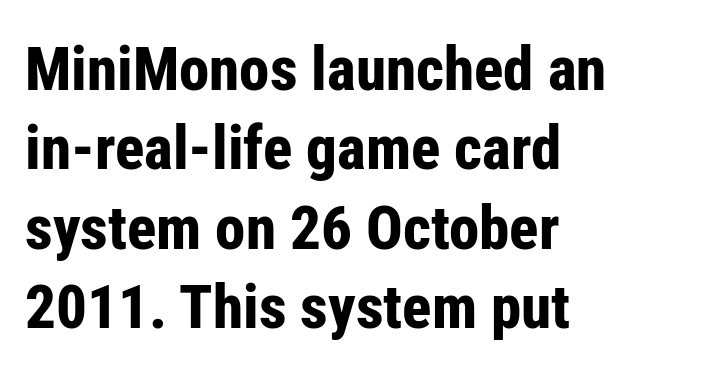
Q: Is the text bold? A: Yes.
Q: Is the text italic (slanted)? A: No, it is upright.
Q: Is the typeface a serif or a sans-serif typeface? A: Sans-serif.
Q: Is the text underlined? A: No.
Q: How is the paragraph aligned? A: Left-aligned.
Q: Is the spacing between letters normal or unusually wide? A: Normal.
Q: Is the spacing between lines tight, normal or loose? A: Normal.
Q: Width (condensed, normal, or wide)? A: Condensed.
Q: Stroke contrast? A: Low.
Q: x-height? A: Medium.
Q: Monospaced? A: No.
